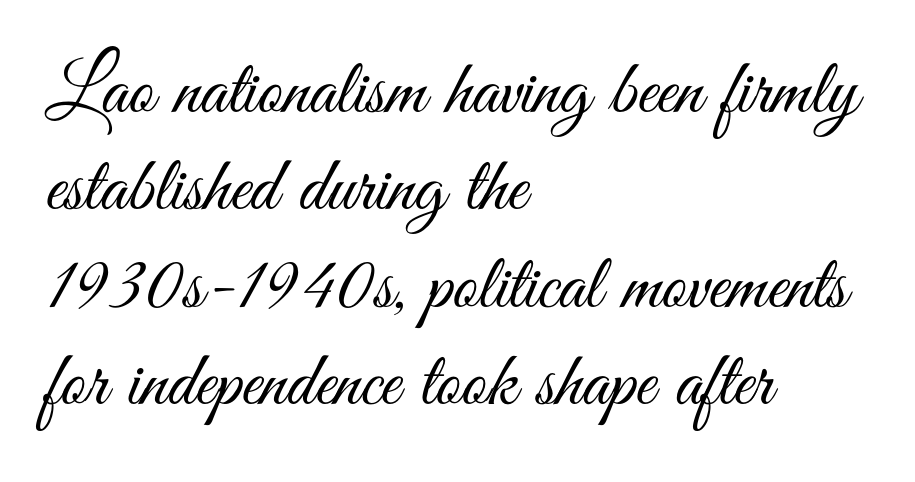
You could not count columns in this text — the font is proportionally spaced. On a weight scale, this lands at 450 or below. Unlike a traditional serif, this face leaves its strokes unadorned. Reading down the column, the eye jumps a familiar distance to each next line.
